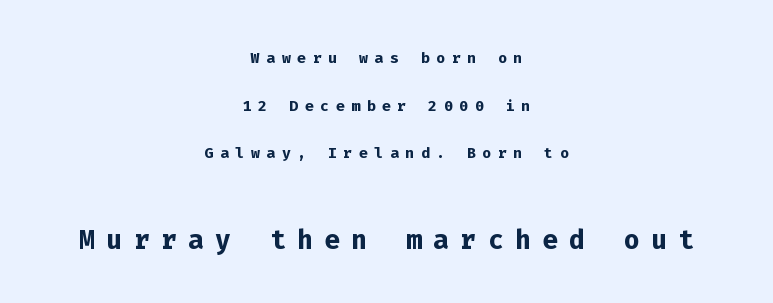
{"serif": "no", "italic": "no", "bold": "yes", "weight": "semibold", "width": "normal", "stroke_contrast": "low", "x_height": "medium", "monospaced": "yes", "underline": "no", "align": "center", "line_spacing": "loose", "line_spacing_ratio": 2.27, "letter_spacing": "wide", "letter_spacing_em": 0.31, "larger_block": "second", "size_ratio": 1.76, "glyph_px": 37}
